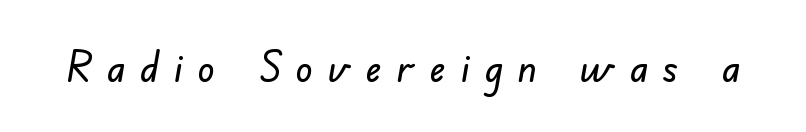
The tracking jumps out immediately: characters are airy and widely separated. Descenders are the only things crossing below the line. Proportional: the letters do not fall into vertical columns. The glyphs in this specimen are sans serif.
